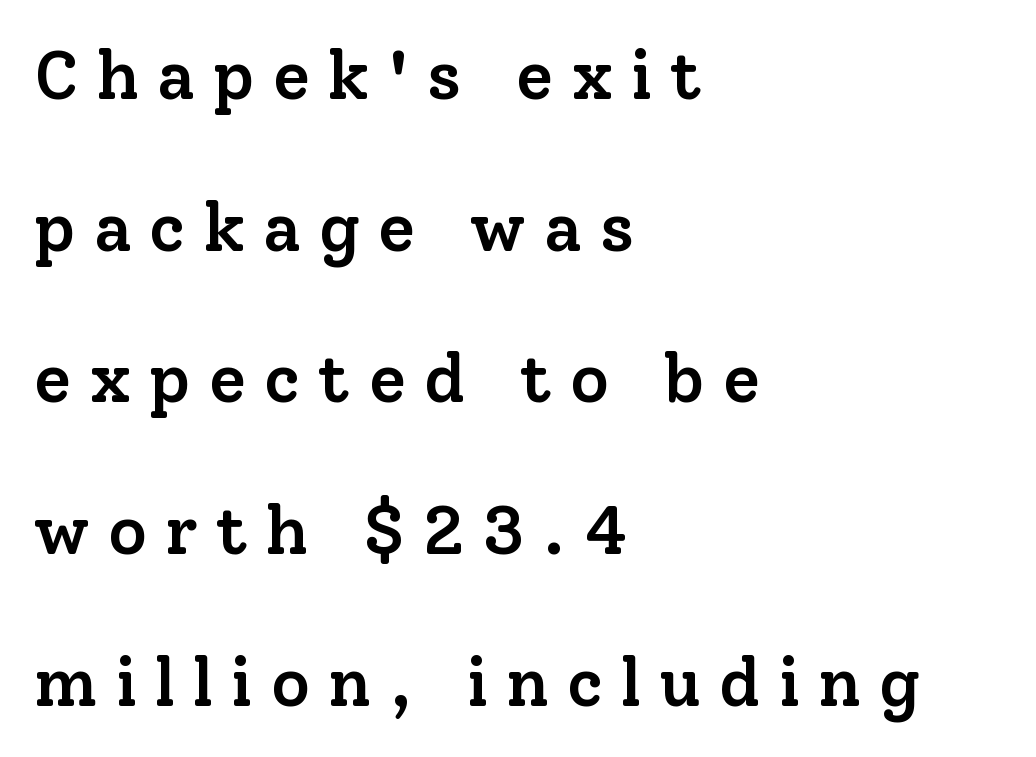
{"serif": "yes", "italic": "no", "bold": "semi", "weight": "semibold", "width": "normal", "stroke_contrast": "low", "x_height": "medium", "monospaced": "no", "underline": "no", "align": "left", "line_spacing": "loose", "line_spacing_ratio": 2.23, "letter_spacing": "wide", "letter_spacing_em": 0.26, "glyph_px": 68}
